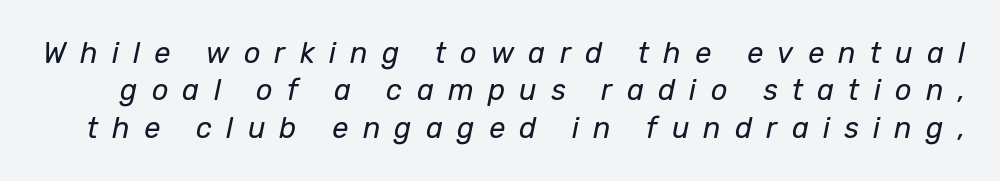
Q: Is the text bold? A: No.
Q: Is the text italic (slanted)? A: Yes, it leans right by about 12 degrees.
Q: Is the text underlined? A: No.
Q: Is the spacing between letters normal or unusually wide? A: Unusually wide.
Q: Is the spacing between lines tight, normal or loose? A: Normal.
Q: Width (condensed, normal, or wide)? A: Normal.
Q: Stroke contrast? A: Low.
Q: x-height? A: Medium.
Q: Monospaced? A: No.
